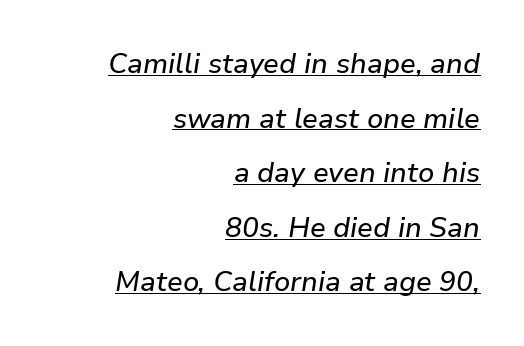
Q: Is the text italic (slanted)? A: Yes, it leans right by about 9 degrees.
Q: Is the text underlined? A: Yes.
Q: How is the paragraph aligned? A: Right-aligned.
Q: Is the spacing between letters normal or unusually wide? A: Normal.
Q: Is the spacing between lines tight, normal or loose? A: Loose.
Q: Width (condensed, normal, or wide)? A: Normal.
Q: Stroke contrast? A: Low.
Q: x-height? A: Medium.
Q: Monospaced? A: No.
